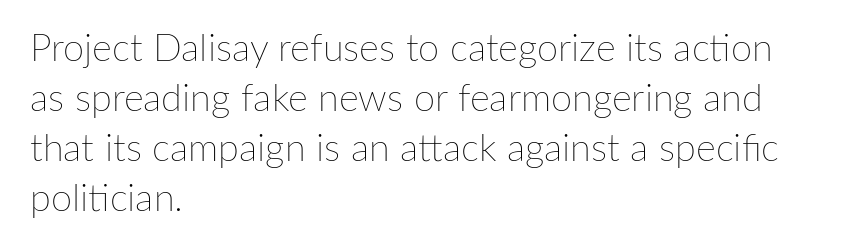
The face used here is proportionally spaced, like ordinary book or web type. Words appear dense and cohesive because spacing is normal. The typography opts for an upright posture over an oblique one. In terms of leading, this rendering sits right in the middle.
